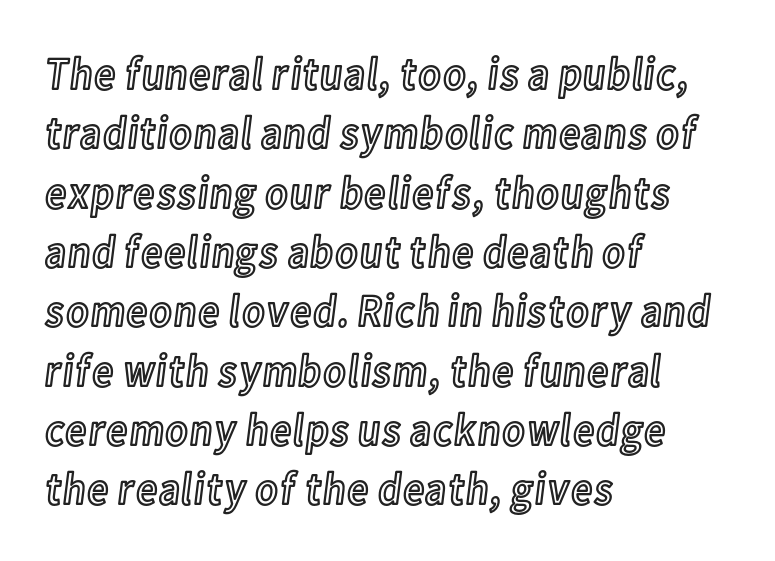
Do the characters align in a grid? No, the font is proportional. Honestly, the row spacing looks completely unremarkable. The paragraph has a hard left edge and a soft right edge.
